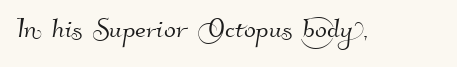
{"serif": "no", "width": "normal", "stroke_contrast": "high", "x_height": "small", "monospaced": "no", "underline": "no", "letter_spacing": "normal", "letter_spacing_em": 0.0, "glyph_px": 35}
